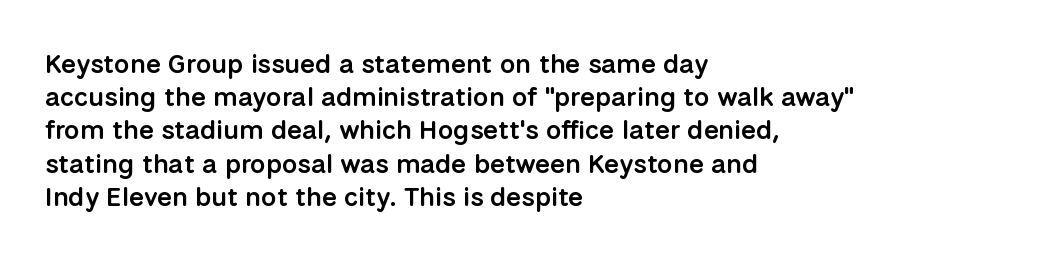
Q: Is the text bold? A: Semi-bold.
Q: Is the text italic (slanted)? A: No, it is upright.
Q: Is the text underlined? A: No.
Q: How is the paragraph aligned? A: Left-aligned.
Q: Is the spacing between letters normal or unusually wide? A: Normal.
